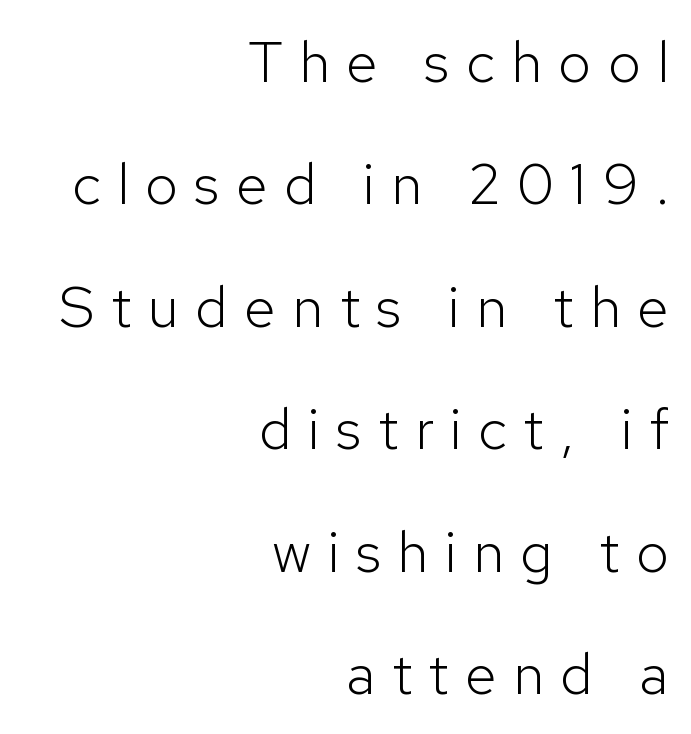
Q: Is the text bold? A: No.
Q: Is the text italic (slanted)? A: No, it is upright.
Q: Is the typeface a serif or a sans-serif typeface? A: Sans-serif.
Q: Is the text underlined? A: No.
Q: How is the paragraph aligned? A: Right-aligned.
Q: Is the spacing between letters normal or unusually wide? A: Unusually wide.
Q: Is the spacing between lines tight, normal or loose? A: Loose.
Q: Width (condensed, normal, or wide)? A: Normal.
Q: Stroke contrast? A: Low.
Q: x-height? A: Medium.
Q: Monospaced? A: No.
